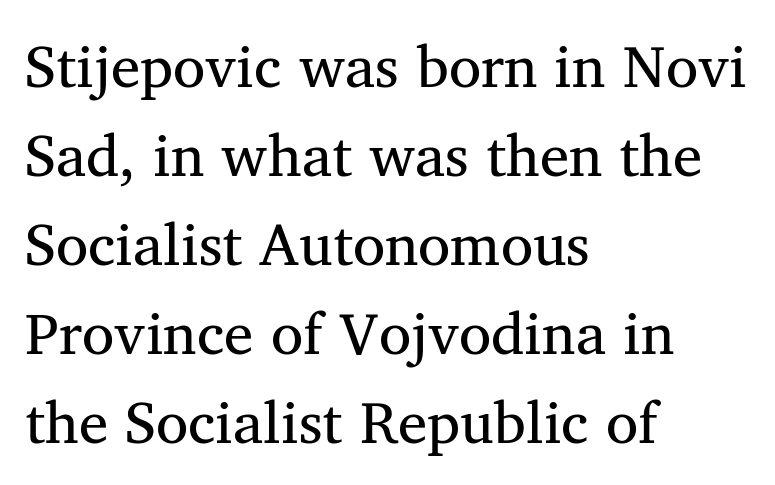
{"serif": "yes", "italic": "no", "bold": "no", "weight": "regular", "width": "normal", "stroke_contrast": "medium", "x_height": "medium", "monospaced": "no", "underline": "no", "align": "left", "line_spacing": "normal", "line_spacing_ratio": 1.51, "letter_spacing": "normal", "letter_spacing_em": 0.0, "glyph_px": 59}
